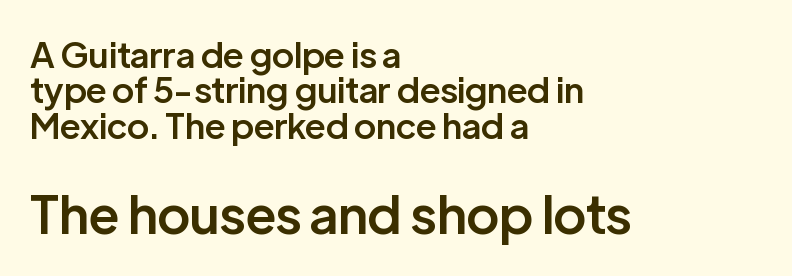
Typesetter's note — lower block bumped up in size, upper block left smaller. No feet cap the strokes, marking this as sans-serif type. The text block is weighted toward the left margin, trailing off unevenly rightward. Weight check: semibold — heavier than regular, not quite bold. The vertical gap from one line to the next is small. Default kerning and tracking; the words read as compact shapes.
